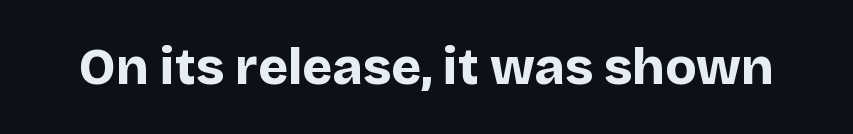
Observe the ordinary spacing: letters are neighbours, not strangers. No feet cap the strokes, marking this as sans-serif type. The sample has been set heavy, in full bold. The zone under the glyphs is completely vacant. You could not count columns in this text — the font is proportionally spaced. Posture: straight, roman, zero tilt.
